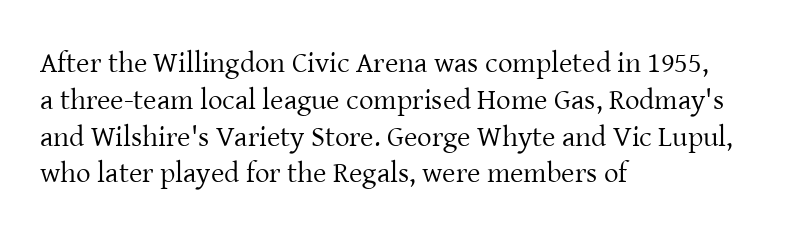
Each new line begins a customary step beneath the previous one. Note the varied advance widths — an 'i' is clearly narrower than an 'm'. The letterforms sit shoulder to shoulder at normal distance. Honestly, there is no underline to notice here at all. Rendered with straight, roman letterforms. This sample is left-justified, so line endings fall wherever the words run out.
